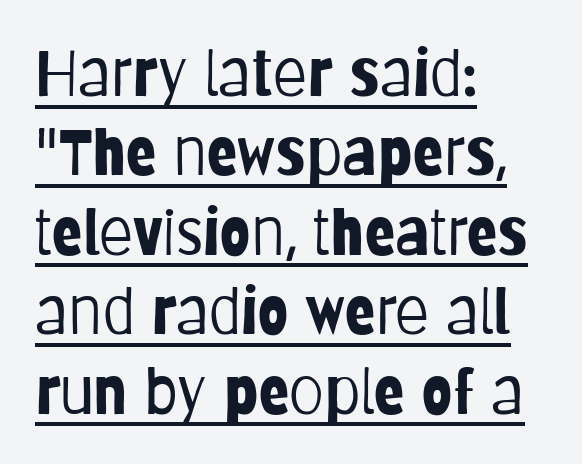
A typesetter would mark this as roman, not italic. The weight tops out at a normal text grade. The gaps between neighbouring characters are ordinary and unremarkable. This sample has the flowing, uneven cadence of proportional lettering. Line spacing here is normal.
